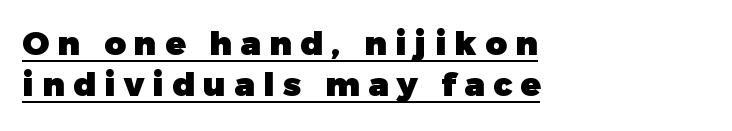
{"serif": "no", "italic": "no", "bold": "yes", "weight": "heavy", "width": "normal", "stroke_contrast": "low", "x_height": "medium", "monospaced": "no", "underline": "yes", "align": "left", "line_spacing": "normal", "line_spacing_ratio": 1.25, "letter_spacing": "wide", "letter_spacing_em": 0.26, "glyph_px": 33}
